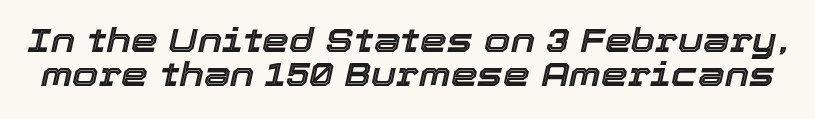
Horizontal bands of white between lines are thin slivers. Students, note that the glyphs here touch the page at normal intervals. Looks like regular typesetting: each glyph gets only the width it needs. The area under the type is left untouched.
